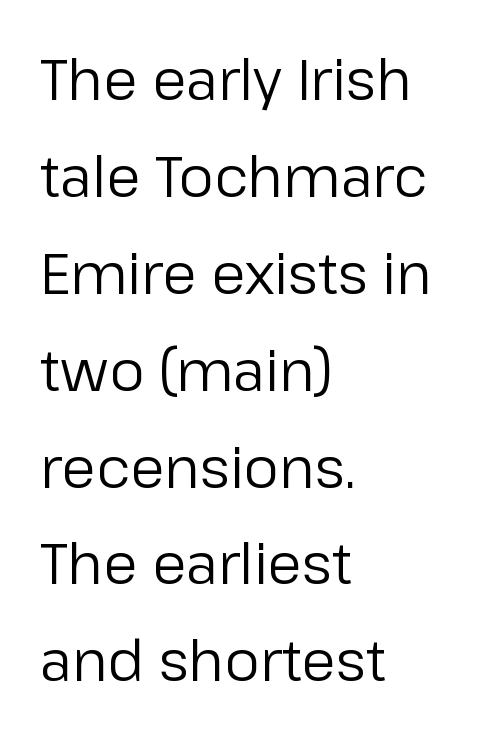
{"serif": "no", "italic": "no", "bold": "no", "weight": "regular", "width": "normal", "stroke_contrast": "low", "x_height": "medium", "monospaced": "no", "underline": "no", "align": "left", "line_spacing_ratio": 1.73, "letter_spacing": "normal", "letter_spacing_em": 0.0, "glyph_px": 56}
